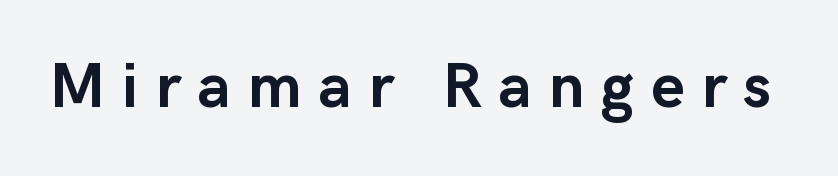
Q: Is the text bold? A: Yes.
Q: Is the text italic (slanted)? A: No, it is upright.
Q: Is the typeface a serif or a sans-serif typeface? A: Sans-serif.
Q: Is the text underlined? A: No.
Q: Is the spacing between letters normal or unusually wide? A: Unusually wide.
Q: Width (condensed, normal, or wide)? A: Normal.
Q: Stroke contrast? A: Low.
Q: x-height? A: Medium.
Q: Monospaced? A: No.
